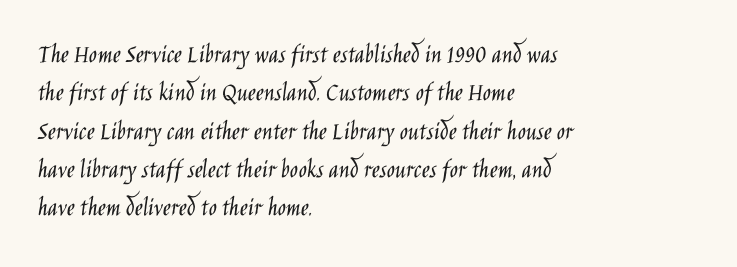
Q: Is the text bold? A: No.
Q: Is the text italic (slanted)? A: Yes.
Q: Is the text underlined? A: No.
Q: How is the paragraph aligned? A: Left-aligned.
Q: Is the spacing between letters normal or unusually wide? A: Normal.
Q: Is the spacing between lines tight, normal or loose? A: Normal.
